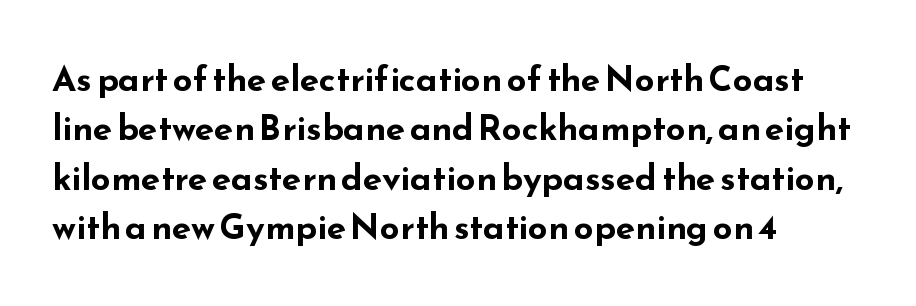
The image shows 35 px bold, wide sans-serif type, upright; set left-aligned, normal line spacing (1.41x), normal letter spacing, not underlined; low stroke contrast and a small x-height.
